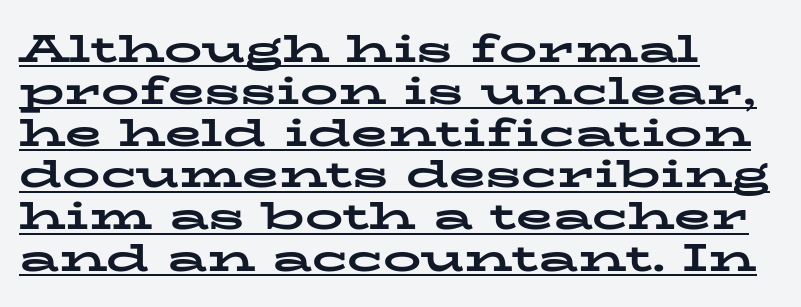
Closely set lines give the paragraph a compact silhouette. The paragraph shown leans on its left margin. Honestly, the underline is the first thing you notice here. Weight check: bold — yes, fully. Do the characters align in a grid? No, the font is proportional. You could call the tracking neutral — neither tight nor loose.
